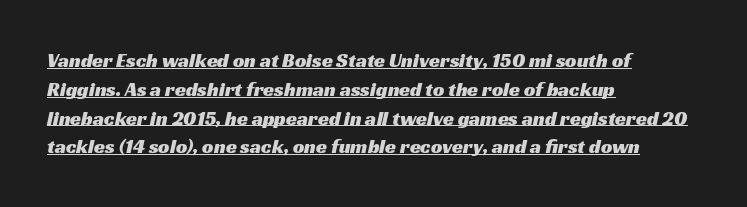
Q: Is the text underlined? A: Yes.
Q: How is the paragraph aligned? A: Left-aligned.
Q: Is the spacing between letters normal or unusually wide? A: Normal.
Q: Is the spacing between lines tight, normal or loose? A: Normal.
